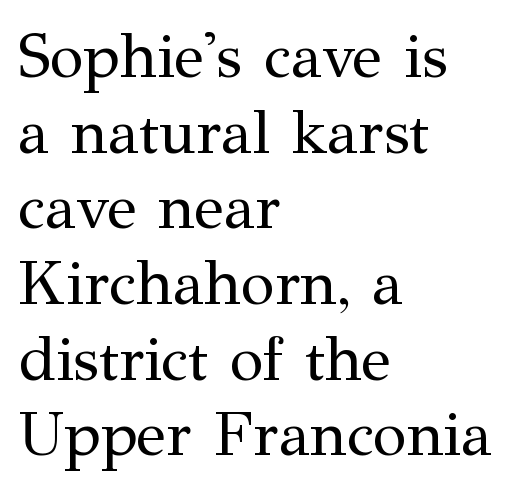
The image shows 62 px regular-weight serif type, upright; set left-aligned, line spacing 1.22x, normal letter spacing, not underlined; medium stroke contrast and a medium x-height.
